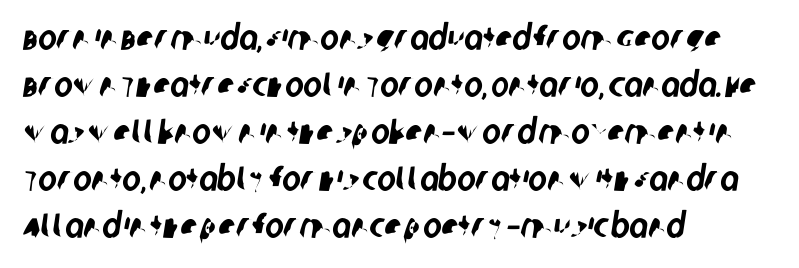
The image shows 35 px condensed sans-serif type; set left-aligned, normal line spacing (1.34x), normal letter spacing, not underlined; low stroke contrast and a large x-height.
